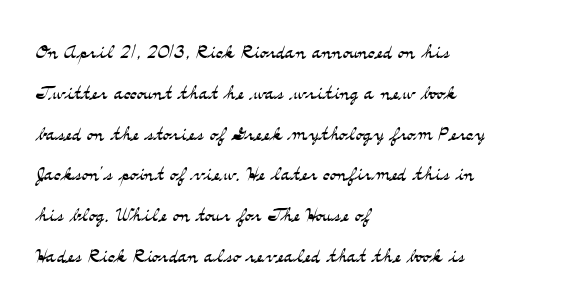
Q: Is the text bold? A: No.
Q: Is the text italic (slanted)? A: Yes.
Q: Is the text underlined? A: No.
Q: How is the paragraph aligned? A: Left-aligned.
Q: Is the spacing between letters normal or unusually wide? A: Normal.
Q: Is the spacing between lines tight, normal or loose? A: Normal.
